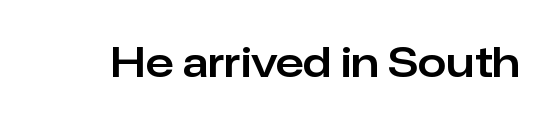
{"serif": "no", "italic": "no", "width": "normal", "stroke_contrast": "low", "x_height": "medium", "monospaced": "no", "underline": "no", "letter_spacing": "normal", "letter_spacing_em": 0.0, "glyph_px": 41}
